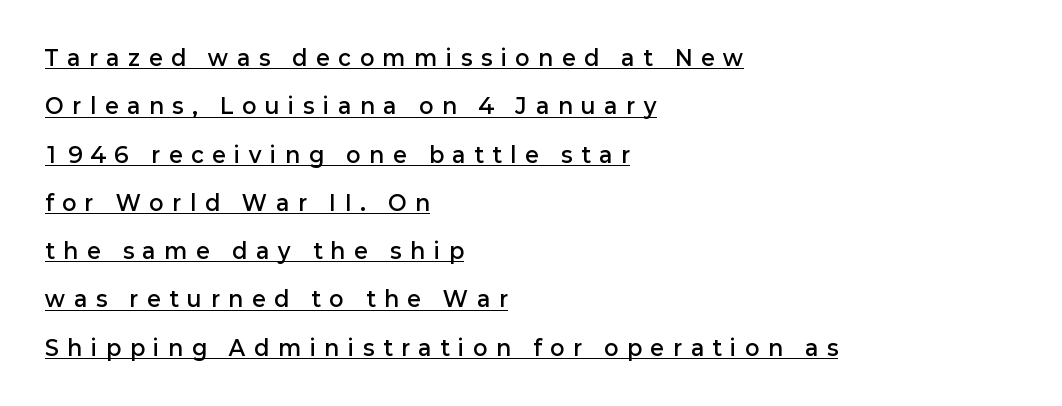
{"italic": "no", "bold": "semi", "underline": "yes", "align": "left", "line_spacing": "loose", "line_spacing_ratio": 2.3, "letter_spacing": "wide", "letter_spacing_em": 0.43, "glyph_px": 21}
